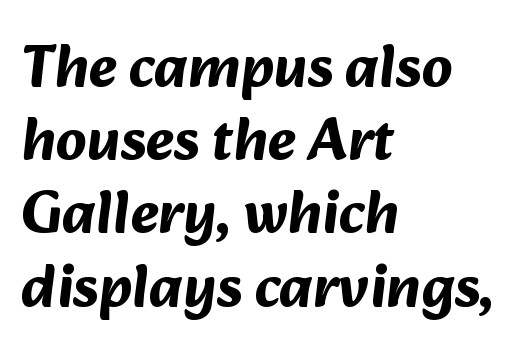
Q: Is the text bold? A: Yes.
Q: Is the typeface a serif or a sans-serif typeface? A: Sans-serif.
Q: Is the text underlined? A: No.
Q: How is the paragraph aligned? A: Left-aligned.
Q: Is the spacing between letters normal or unusually wide? A: Normal.
Q: Width (condensed, normal, or wide)? A: Normal.
Q: Stroke contrast? A: Medium.
Q: x-height? A: Medium.
Q: Monospaced? A: No.
